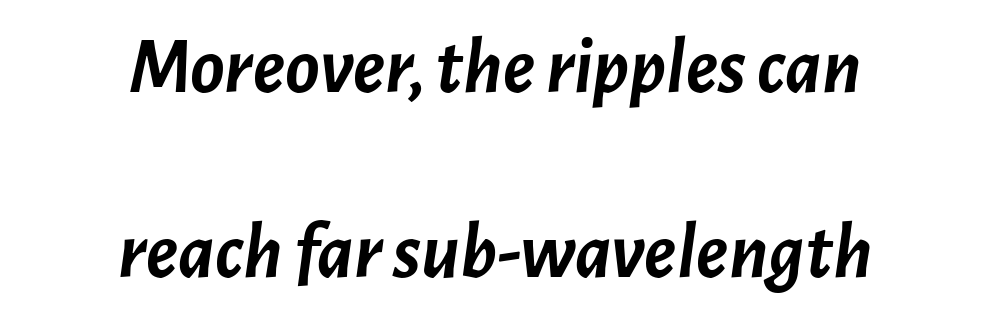
Vertically, the passage feels expansive, rows floating well apart. Spacing verdict: proportional, widths tailored to each character. The text block is weighted toward neither margin, spreading evenly from the middle. Typesetter's note: full bold, strokes at maximum text heaviness. A bare baseline throughout the passage. The type is set solid horizontally, with unmodified tracking.
